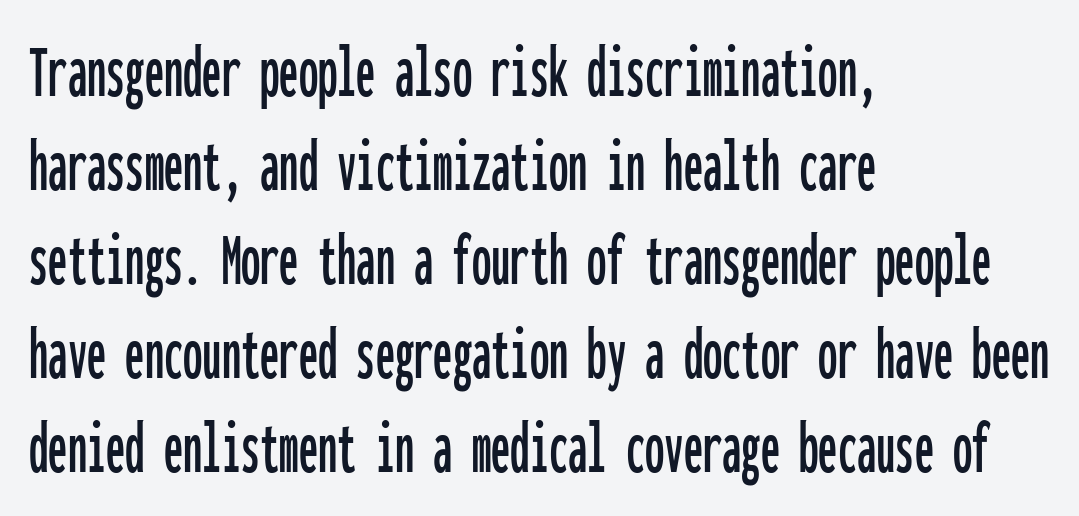
The image shows 77 px condensed sans-serif type, upright, monospaced; set left-aligned, line spacing 1.22x, normal letter spacing, not underlined; low stroke contrast and a medium x-height.
